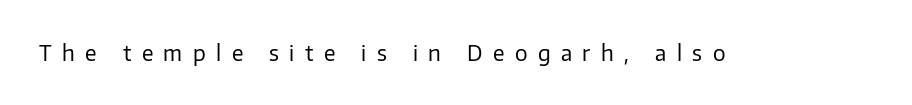
The image shows 21 px text type, upright; set unusually wide letter spacing (+0.5 em), not underlined.
